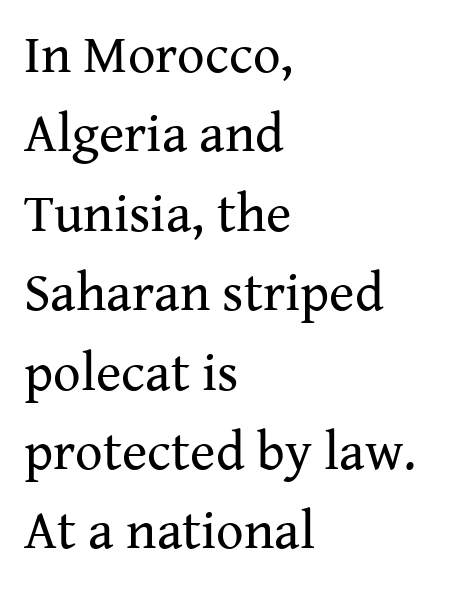
Q: Is the text bold? A: No.
Q: Is the text italic (slanted)? A: No, it is upright.
Q: Is the typeface a serif or a sans-serif typeface? A: Serif.
Q: Is the text underlined? A: No.
Q: How is the paragraph aligned? A: Left-aligned.
Q: Is the spacing between letters normal or unusually wide? A: Normal.
Q: Is the spacing between lines tight, normal or loose? A: Normal.
Q: Width (condensed, normal, or wide)? A: Normal.
Q: Stroke contrast? A: Medium.
Q: x-height? A: Medium.
Q: Monospaced? A: No.
